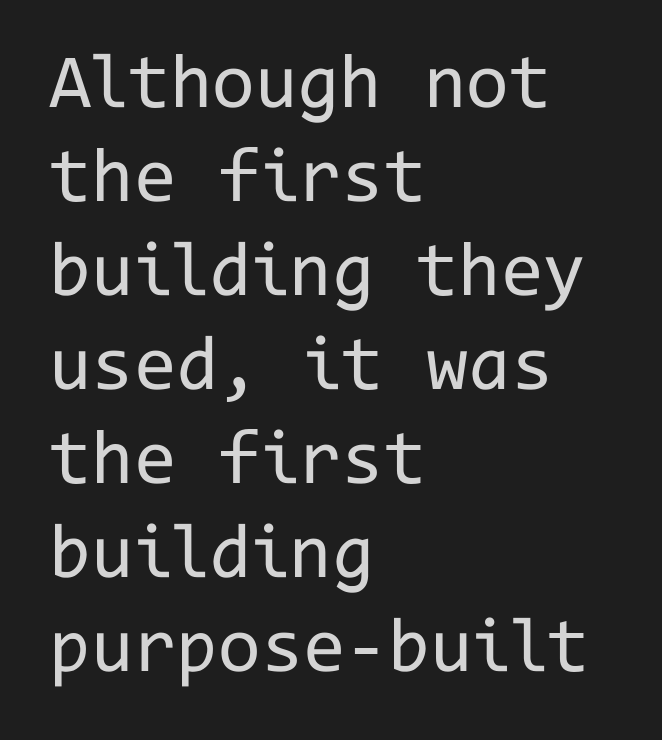
Q: Is the text bold? A: No.
Q: Is the text italic (slanted)? A: No, it is upright.
Q: Is the typeface a serif or a sans-serif typeface? A: Sans-serif.
Q: Is the text underlined? A: No.
Q: How is the paragraph aligned? A: Left-aligned.
Q: Is the spacing between letters normal or unusually wide? A: Normal.
Q: Width (condensed, normal, or wide)? A: Normal.
Q: Stroke contrast? A: Low.
Q: x-height? A: Medium.
Q: Monospaced? A: Yes.
